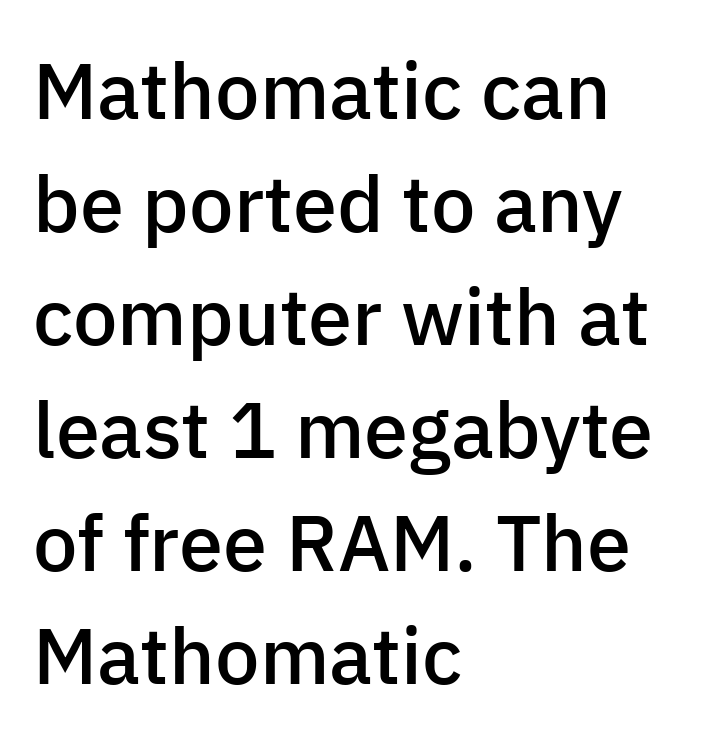
{"serif": "no", "italic": "no", "bold": "semi", "weight": "semibold", "width": "normal", "stroke_contrast": "low", "x_height": "medium", "monospaced": "no", "underline": "no", "align": "left", "line_spacing": "normal", "line_spacing_ratio": 1.43, "letter_spacing": "normal", "letter_spacing_em": 0.0, "glyph_px": 79}
